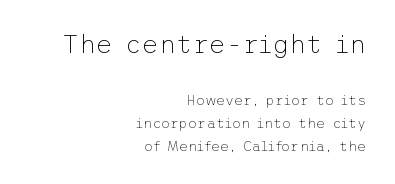
Q: Is the text bold? A: No.
Q: Is the text italic (slanted)? A: No, it is upright.
Q: Is the text underlined? A: No.
Q: How is the paragraph aligned? A: Right-aligned.
Q: Is the spacing between letters normal or unusually wide? A: Normal.
Q: Is the spacing between lines tight, normal or loose? A: Normal.
Q: Which block of text is set in a larger size, the first (top) or the second (bottom)? A: The first (top) one.
